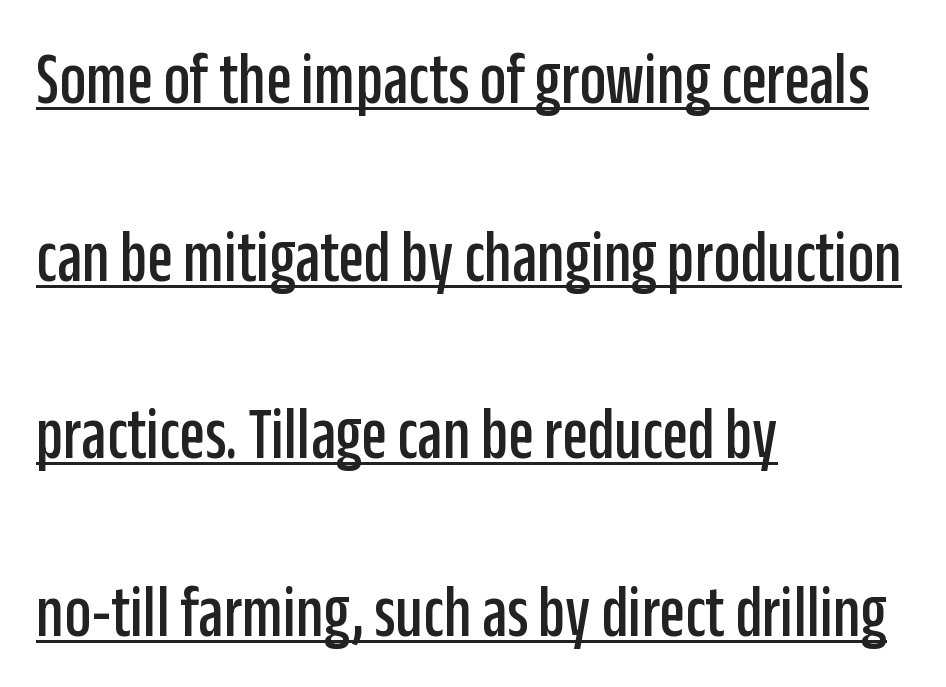
Q: Is the text italic (slanted)? A: No, it is upright.
Q: Is the typeface a serif or a sans-serif typeface? A: Sans-serif.
Q: Is the text underlined? A: Yes.
Q: How is the paragraph aligned? A: Left-aligned.
Q: Is the spacing between letters normal or unusually wide? A: Normal.
Q: Is the spacing between lines tight, normal or loose? A: Loose.
Q: Width (condensed, normal, or wide)? A: Condensed.
Q: Stroke contrast? A: Low.
Q: x-height? A: Large.
Q: Monospaced? A: No.
